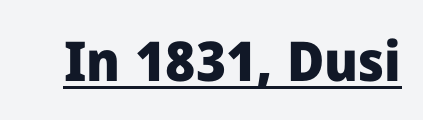
No feet cap the strokes, marking this as sans-serif type. Each letter keeps its own natural width here, so spacing adapts to shape. Rendered with straight, roman letterforms. I'd describe the lettering as bold — thick and assertive. Each word holds together tightly as a unit, with standard inter-letter gaps. The lettering is marked with a stroke running underneath it.
